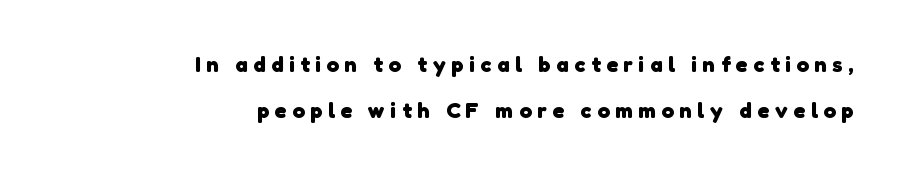
How heavy is the stroke? Heavy — this is a bold. Leading: increased. Each line ends at the same right margin while the left side varies. Decoration check: the copy has no underline. The passage shown has open, widely tracked lettering throughout.
